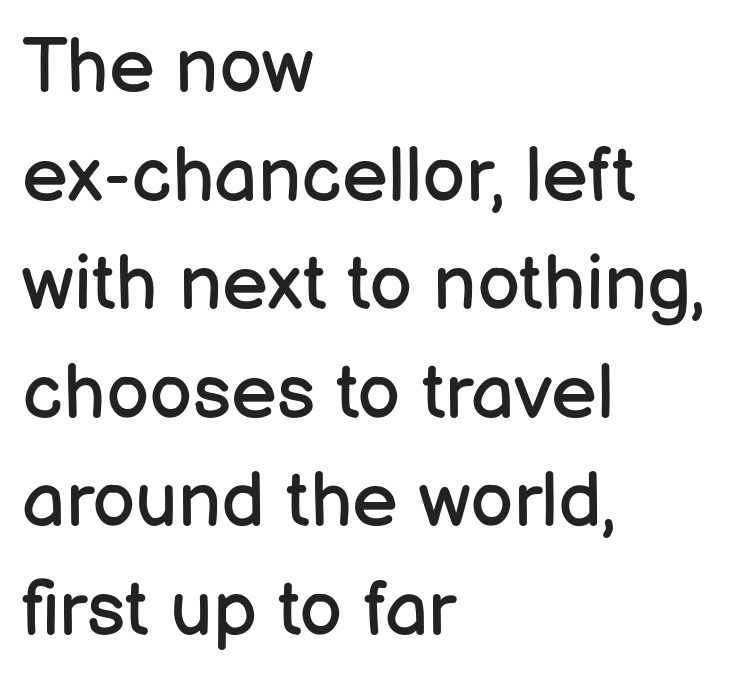
Q: Is the text bold? A: No.
Q: Is the text italic (slanted)? A: No, it is upright.
Q: Is the typeface a serif or a sans-serif typeface? A: Sans-serif.
Q: Is the text underlined? A: No.
Q: How is the paragraph aligned? A: Left-aligned.
Q: Is the spacing between letters normal or unusually wide? A: Normal.
Q: Is the spacing between lines tight, normal or loose? A: Normal.
Q: Width (condensed, normal, or wide)? A: Normal.
Q: Stroke contrast? A: Low.
Q: x-height? A: Medium.
Q: Monospaced? A: No.
